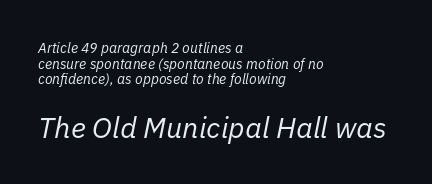
{"italic": "yes", "lean": "right", "slant_degrees": 11, "bold": "no", "weight": "regular", "width": "normal", "stroke_contrast": "low", "x_height": "medium", "monospaced": "no", "underline": "no", "align": "left", "line_spacing": "tight", "line_spacing_ratio": 1.11, "letter_spacing": "normal", "letter_spacing_em": 0.0, "larger_block": "second", "size_ratio": 2.07, "glyph_px": 29}
